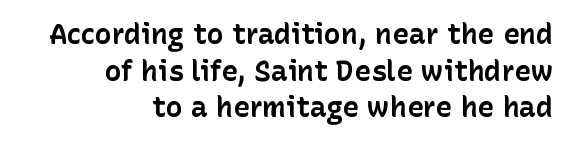
Every letter is thick-stroked: bold, no question. The passage shown stacks its lines at a standard gap. You can tell it's not italic because the verticals are truly vertical. Are there feet on the stems? There aren't — it's a sans. Does the copy run flush right? Yes — the right margin is perfectly even.
